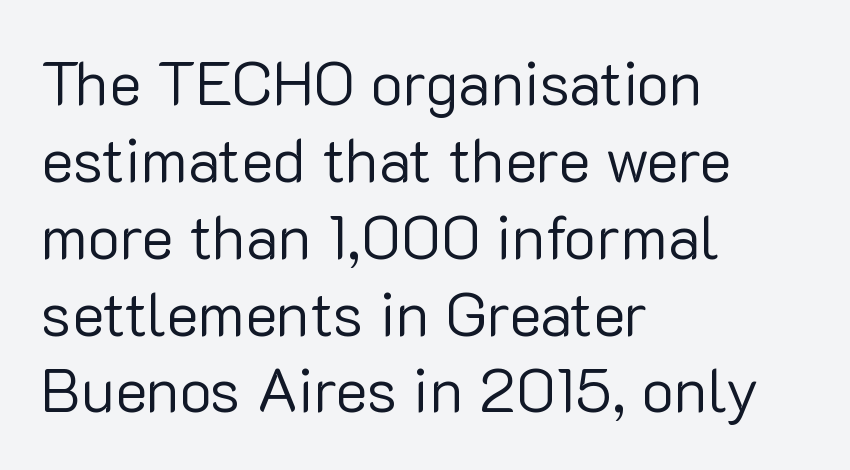
Q: Is the text bold? A: No.
Q: Is the text italic (slanted)? A: No, it is upright.
Q: Is the typeface a serif or a sans-serif typeface? A: Sans-serif.
Q: Is the text underlined? A: No.
Q: How is the paragraph aligned? A: Left-aligned.
Q: Is the spacing between letters normal or unusually wide? A: Normal.
Q: Is the spacing between lines tight, normal or loose? A: Normal.
Q: Width (condensed, normal, or wide)? A: Normal.
Q: Stroke contrast? A: Low.
Q: x-height? A: Medium.
Q: Monospaced? A: No.
